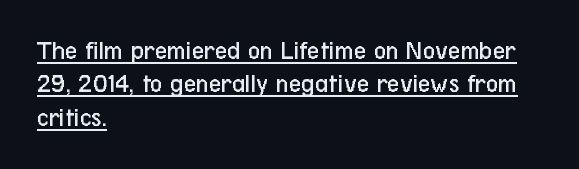
Stem width sits at or under what a default text font uses. Underlined type. One-word summary of the alignment: left. Tracking here is standard; glyphs follow each other at the usual distance.
